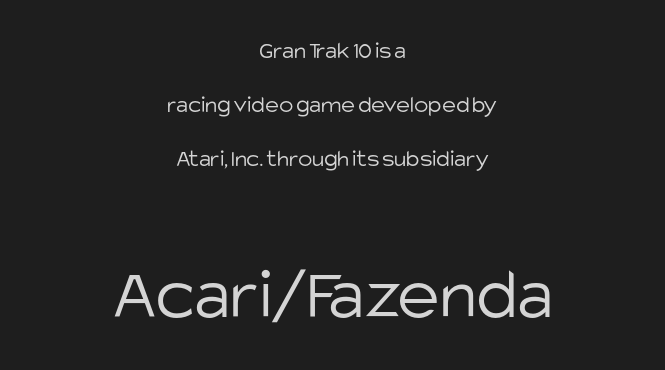
The image shows 73 px light sans-serif type, upright; set centered, loose line spacing (2.24x), normal letter spacing, not underlined; the second (bottom) block is 3.04x larger; low stroke contrast and a large x-height.
